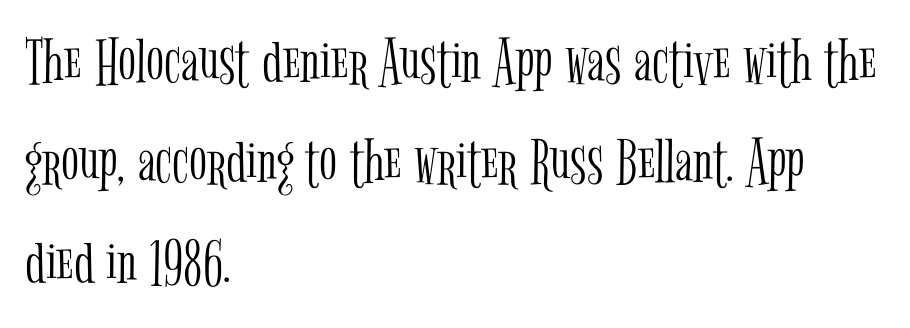
Beneath every word, the page is bare. The face used here is proportionally spaced, like ordinary book or web type. Stems here are at most as thick as an everyday book face. Does the type have serifs? Yes, each stem ends in a small foot.
